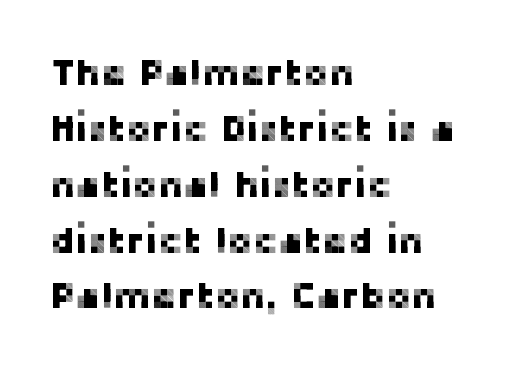
Default kerning and tracking; the words read as compact shapes. The characters display no serif detailing; their extremities are plain. If you drew a line through each stem, it would be perfectly vertical. Clear beneath every line of the passage. Is there much room between lines? A standard amount, neither cramped nor airy. Short and long lines alike share a common starting point at left.
